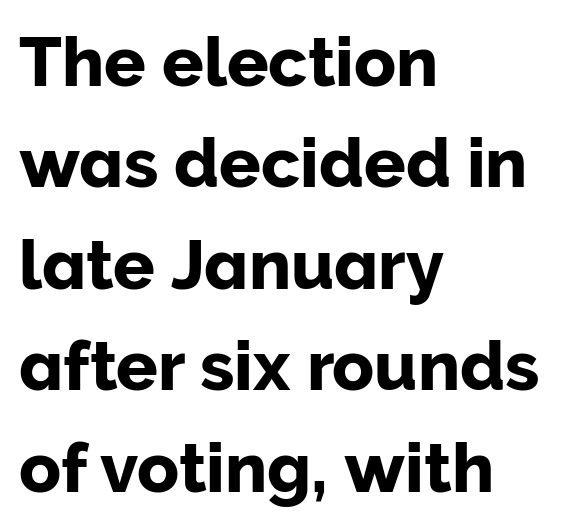
The font family rendered here belongs to the sans-serif group. Students, note that the glyphs here touch the page at normal intervals. Does the lettering tilt? It doesn't — this is upright. Unmarked baselines from the first word to the last.
